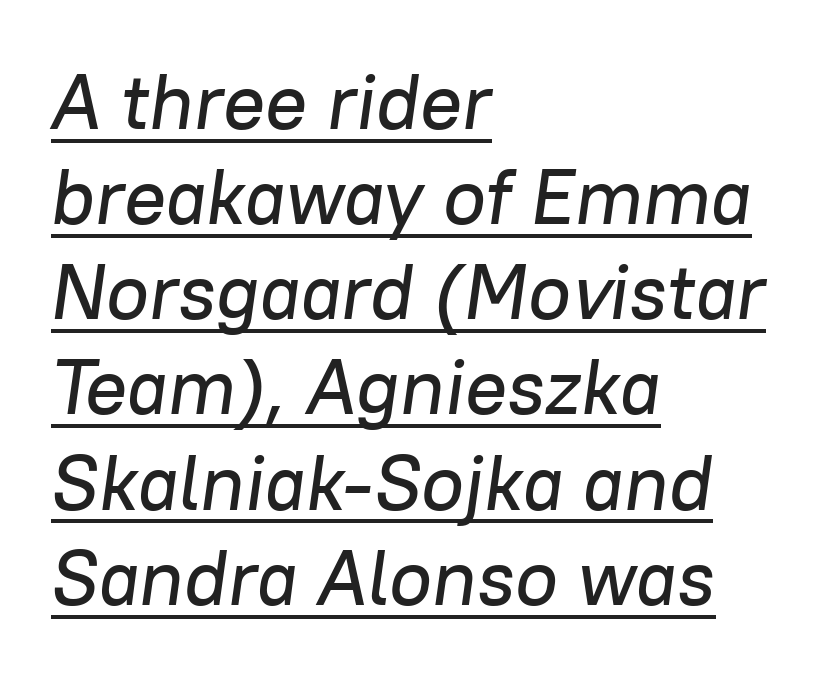
Every character sits at an angle, as italics do. You could not count columns in this text — the font is proportionally spaced. A classic flush-left, rag-right setting is used for this passage. What stands out about the letter spacing? Nothing — it is the standard amount. Decoration check: the copy is underlined.
